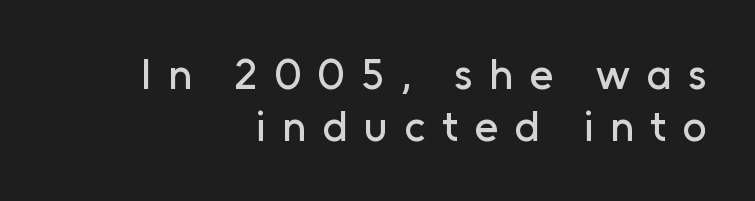
The image shows 43 px sans-serif type, upright; set right-aligned, line spacing 1.22x, unusually wide letter spacing (+0.38 em), not underlined; low stroke contrast and a medium x-height.
